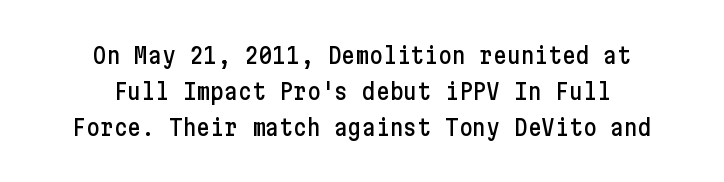
Each row of text sits above clean, open space. Reading down the column, the eye jumps a familiar distance to each next line. The lines are quadded center. You could call the tracking neutral — neither tight nor loose. The letters stand upright; this is a roman face.
